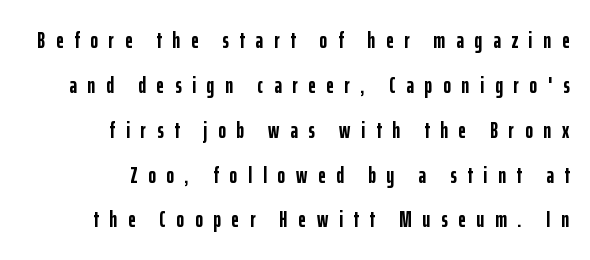
The image shows 23 px bold type, upright; set right-aligned, loose line spacing (1.95x), unusually wide letter spacing (+0.47 em), not underlined.
